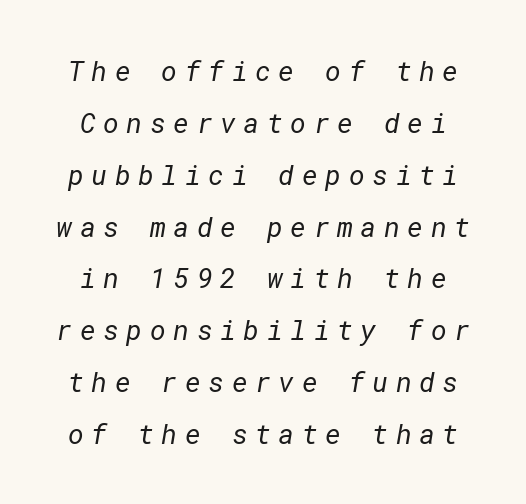
The gap between lines stays unmarked. Line spacing here is loose. The weight tops out at a normal text grade. The tracking jumps out immediately: characters are airy and widely separated.
